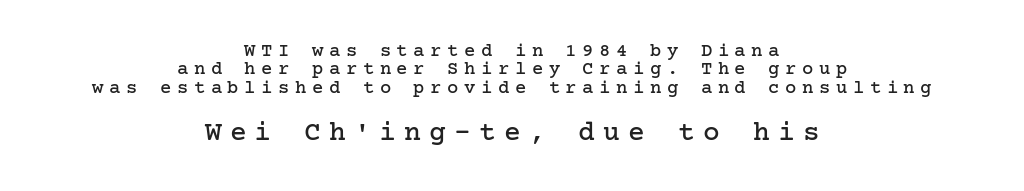
Q: Is the text italic (slanted)? A: No, it is upright.
Q: Is the typeface a serif or a sans-serif typeface? A: Serif.
Q: Is the text underlined? A: No.
Q: How is the paragraph aligned? A: Centered.
Q: Is the spacing between letters normal or unusually wide? A: Unusually wide.
Q: Is the spacing between lines tight, normal or loose? A: Tight.
Q: Which block of text is set in a larger size, the first (top) or the second (bottom)? A: The second (bottom) one.
Q: Width (condensed, normal, or wide)? A: Normal.
Q: Stroke contrast? A: Low.
Q: x-height? A: Medium.
